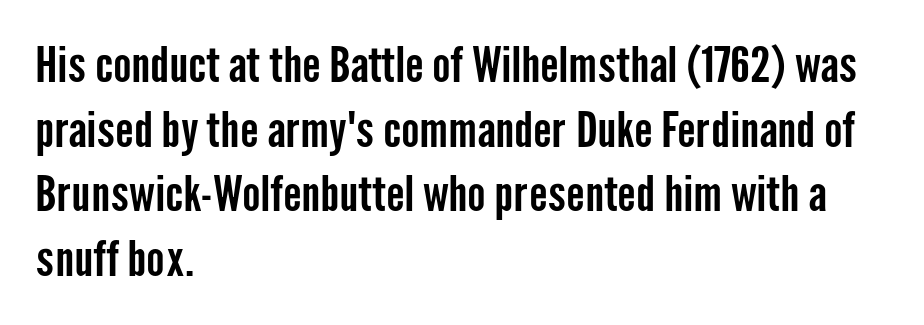
{"serif": "no", "italic": "no", "width": "condensed", "stroke_contrast": "low", "x_height": "medium", "monospaced": "no", "underline": "no", "align": "left", "line_spacing": "normal", "line_spacing_ratio": 1.32, "letter_spacing": "normal", "letter_spacing_em": 0.0, "glyph_px": 49}
